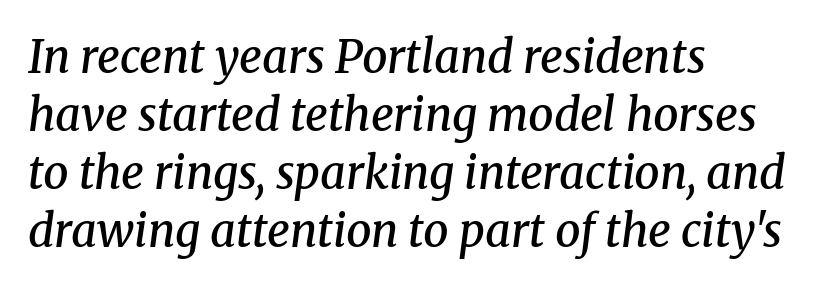
{"serif": "yes", "italic": "yes", "lean": "right", "slant_degrees": 8, "bold": "semi", "weight": "semibold", "width": "normal", "stroke_contrast": "medium", "x_height": "medium", "monospaced": "no", "underline": "no", "align": "left", "line_spacing": "normal", "line_spacing_ratio": 1.29, "letter_spacing": "normal", "letter_spacing_em": 0.0, "glyph_px": 45}
